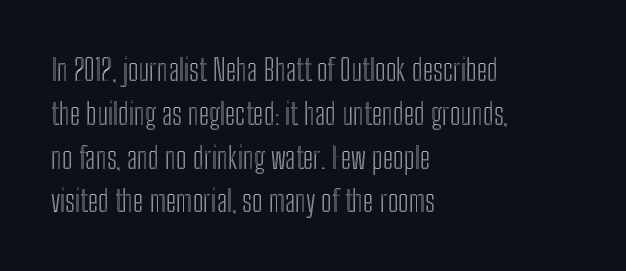
The image shows 30 px condensed type, upright; set left-aligned, normal line spacing (1.46x), normal letter spacing, not underlined; a medium x-height.
